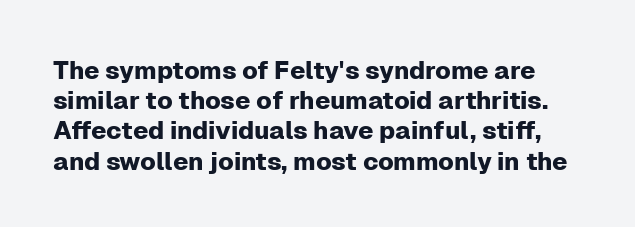
{"italic": "no", "underline": "no", "line_spacing_ratio": 1.21, "letter_spacing": "normal", "letter_spacing_em": 0.0, "glyph_px": 25}
